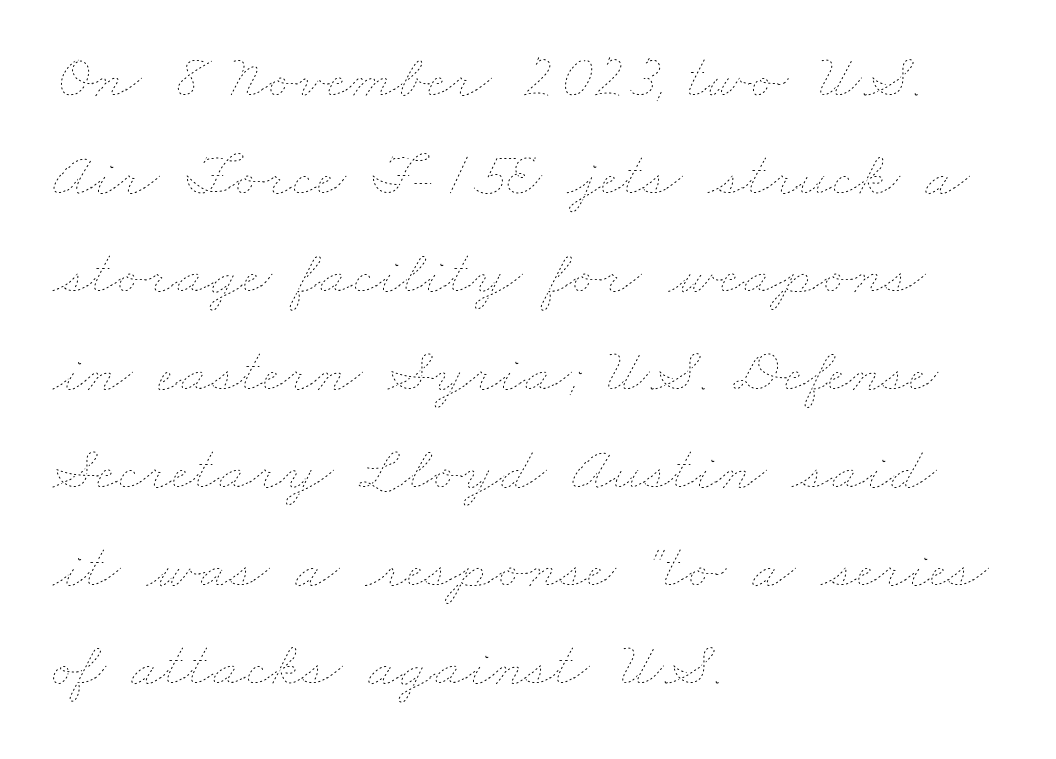
{"bold": "no", "weight": "thin", "width": "wide", "stroke_contrast": "low", "x_height": "small", "monospaced": "no", "underline": "no", "align": "left", "line_spacing": "normal", "line_spacing_ratio": 1.53, "letter_spacing": "normal", "letter_spacing_em": 0.0, "glyph_px": 64}
